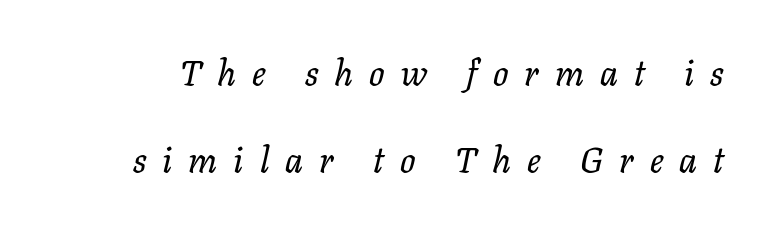
To sum up the face: it has serifs. Letter spacing: wide. Successive baselines arrive slowly, with a big drop between each. Emphasis-style slanted type is in use. The baseline area is clear.
